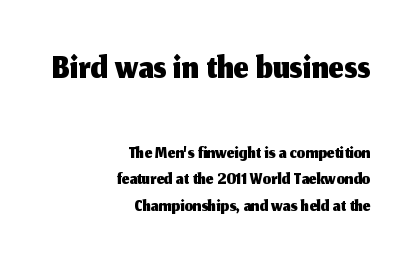
Q: Is the text italic (slanted)? A: No, it is upright.
Q: Is the typeface a serif or a sans-serif typeface? A: Sans-serif.
Q: Is the text underlined? A: No.
Q: How is the paragraph aligned? A: Right-aligned.
Q: Is the spacing between letters normal or unusually wide? A: Normal.
Q: Is the spacing between lines tight, normal or loose? A: Tight.
Q: Which block of text is set in a larger size, the first (top) or the second (bottom)? A: The first (top) one.
Q: Width (condensed, normal, or wide)? A: Normal.
Q: Stroke contrast? A: Medium.
Q: x-height? A: Medium.
Q: Monospaced? A: No.
